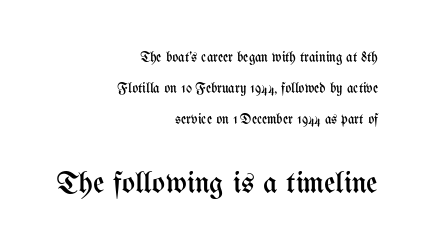
{"italic": "no", "bold": "no", "weight": "regular", "width": "condensed", "stroke_contrast": "medium", "x_height": "medium", "monospaced": "no", "underline": "no", "align": "right", "line_spacing": "loose", "line_spacing_ratio": 2.21, "letter_spacing": "normal", "letter_spacing_em": 0.0, "larger_block": "second", "size_ratio": 2.21, "glyph_px": 31}
